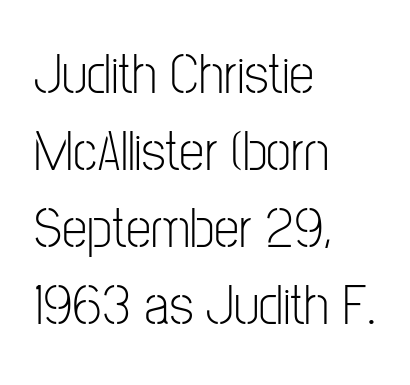
The image shows 57 px light, condensed sans-serif type, upright; set left-aligned, normal line spacing (1.35x), normal letter spacing, not underlined; low stroke contrast and a medium x-height.
